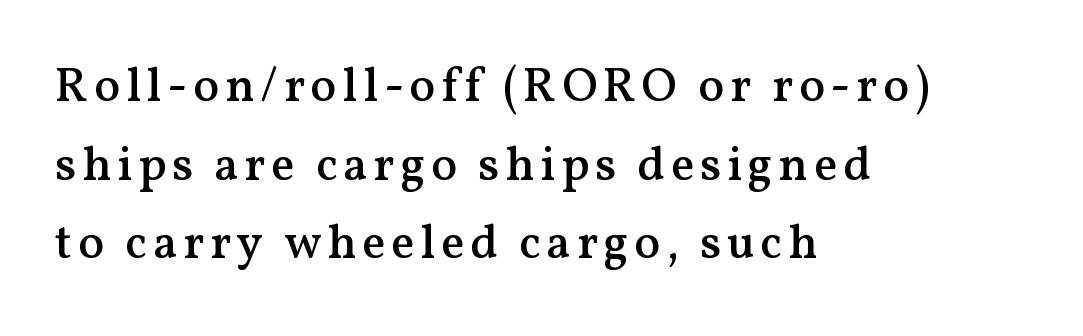
{"serif": "yes", "italic": "no", "bold": "semi", "weight": "semibold", "width": "normal", "stroke_contrast": "medium", "x_height": "medium", "monospaced": "no", "underline": "no", "align": "left", "line_spacing": "normal", "line_spacing_ratio": 1.64, "glyph_px": 48}
